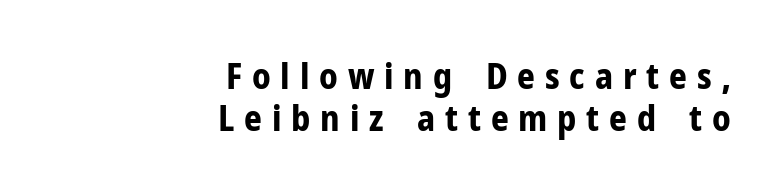
The image shows 35 px bold sans-serif type, upright; set right-aligned, line spacing 1.21x, unusually wide letter spacing (+0.28 em), not underlined; low stroke contrast and a medium x-height.
